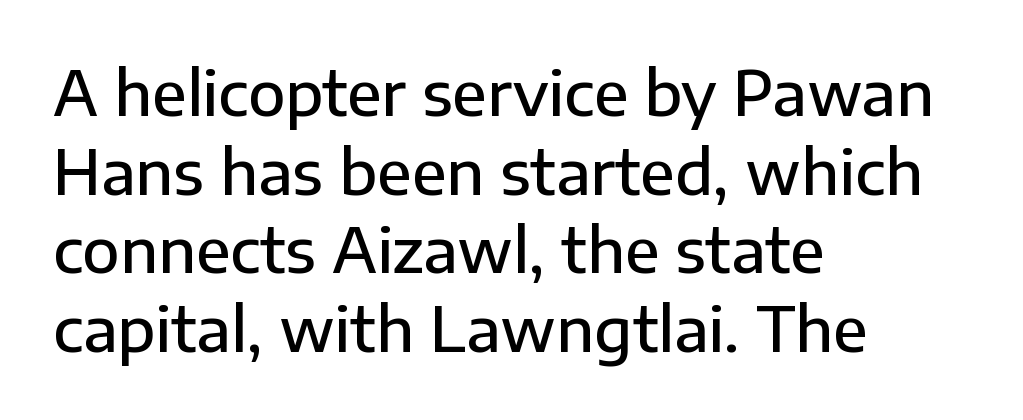
Q: Is the text bold? A: Semi-bold.
Q: Is the text italic (slanted)? A: No, it is upright.
Q: Is the typeface a serif or a sans-serif typeface? A: Sans-serif.
Q: Is the text underlined? A: No.
Q: How is the paragraph aligned? A: Left-aligned.
Q: Is the spacing between letters normal or unusually wide? A: Normal.
Q: Is the spacing between lines tight, normal or loose? A: Normal.
Q: Width (condensed, normal, or wide)? A: Normal.
Q: Stroke contrast? A: Low.
Q: x-height? A: Medium.
Q: Monospaced? A: No.
